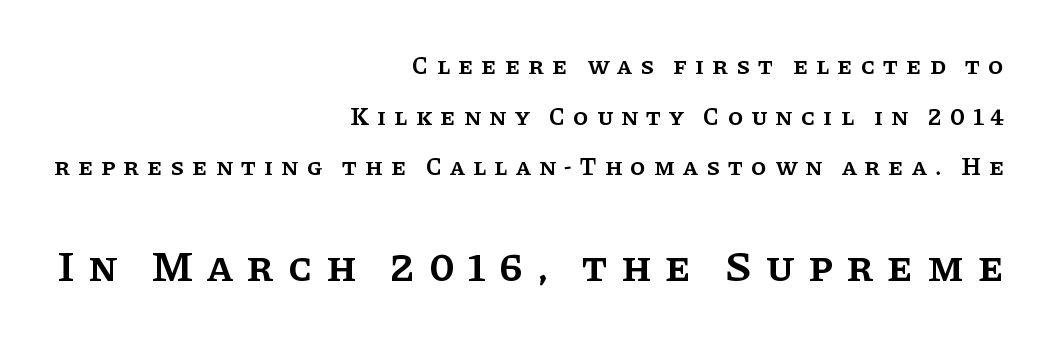
Q: Is the text bold? A: Semi-bold.
Q: Is the text italic (slanted)? A: No, it is upright.
Q: Is the typeface a serif or a sans-serif typeface? A: Serif.
Q: Is the text underlined? A: No.
Q: How is the paragraph aligned? A: Right-aligned.
Q: Is the spacing between letters normal or unusually wide? A: Unusually wide.
Q: Is the spacing between lines tight, normal or loose? A: Loose.
Q: Which block of text is set in a larger size, the first (top) or the second (bottom)? A: The second (bottom) one.
Q: Width (condensed, normal, or wide)? A: Normal.
Q: Stroke contrast? A: Low.
Q: x-height? A: Large.
Q: Monospaced? A: No.
